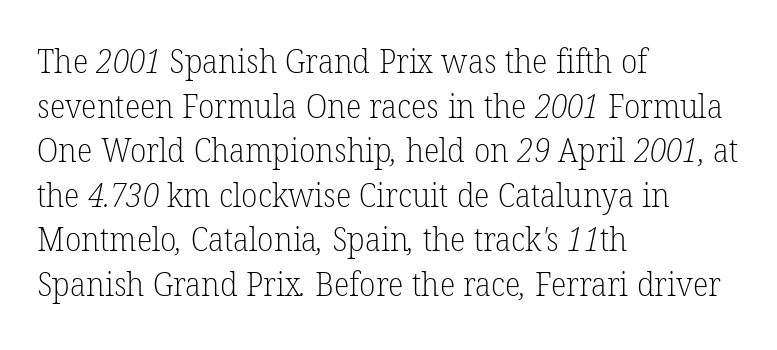
{"serif": "yes", "bold": "no", "weight": "light", "width": "normal", "stroke_contrast": "low", "x_height": "medium", "monospaced": "no", "underline": "no", "align": "left", "line_spacing": "normal", "line_spacing_ratio": 1.35, "letter_spacing": "normal", "letter_spacing_em": 0.0, "glyph_px": 33}
